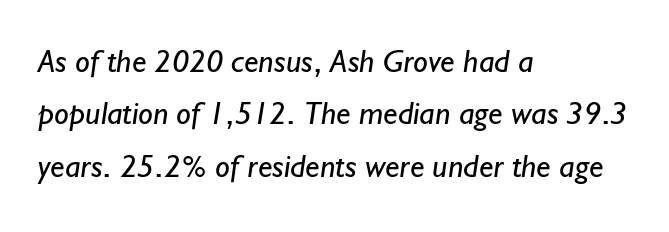
The image shows 33 px regular-weight sans-serif type; set left-aligned, normal line spacing (1.59x), normal letter spacing, not underlined; low stroke contrast and a small x-height.
